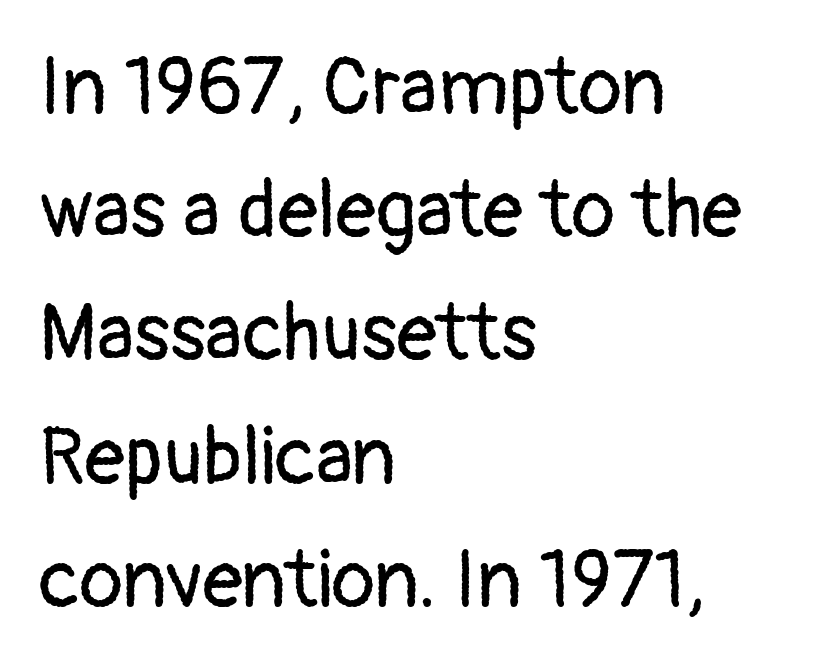
A light-to-regular cut is what we see here. The tracking reads as untouched default to a designer's eye. A roman cut, with each character standing at attention. You could not count columns in this text — the font is proportionally spaced. If you measured baseline to baseline, you'd find a middling distance. Classification — sans serif.
